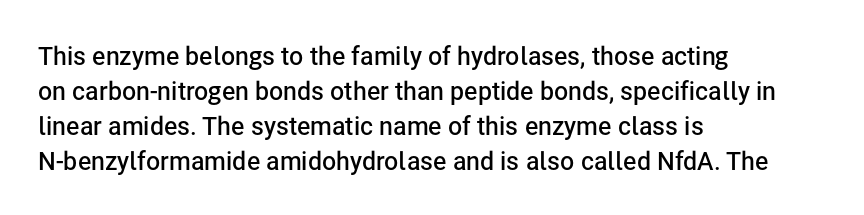
Q: Is the text bold? A: Semi-bold.
Q: Is the text italic (slanted)? A: No, it is upright.
Q: Is the text underlined? A: No.
Q: How is the paragraph aligned? A: Left-aligned.
Q: Is the spacing between letters normal or unusually wide? A: Normal.
Q: Is the spacing between lines tight, normal or loose? A: Normal.
